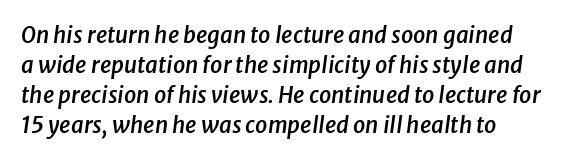
The image shows 22 px text type, italic (leaning right); set normal line spacing (1.36x), normal letter spacing, not underlined.
